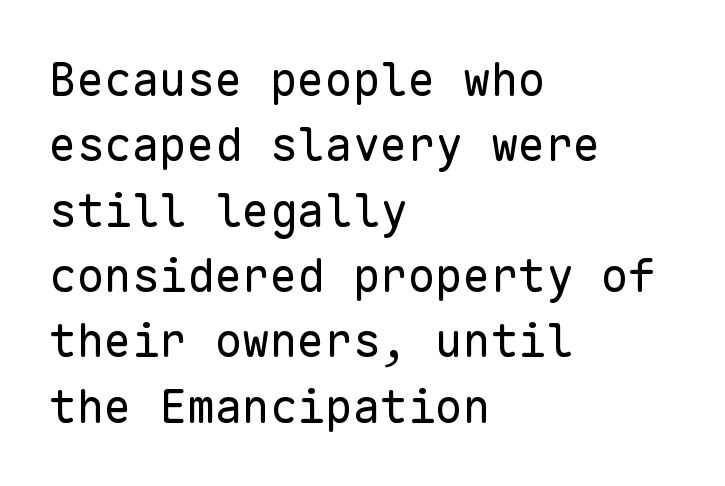
Summary of vertical rhythm: regular, with standard interline spacing. Is this a heavy cut? Hardly; it is regular or lighter. Is there any slant? The stems are plumb. Every character here occupies the same horizontal width, giving the sample a typewriter-like rhythm.
